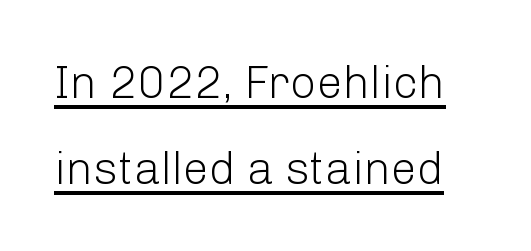
{"serif": "no", "italic": "no", "bold": "no", "weight": "light", "width": "normal", "stroke_contrast": "low", "x_height": "medium", "monospaced": "no", "underline": "yes", "line_spacing_ratio": 1.87, "letter_spacing": "normal", "letter_spacing_em": 0.0, "glyph_px": 46}
